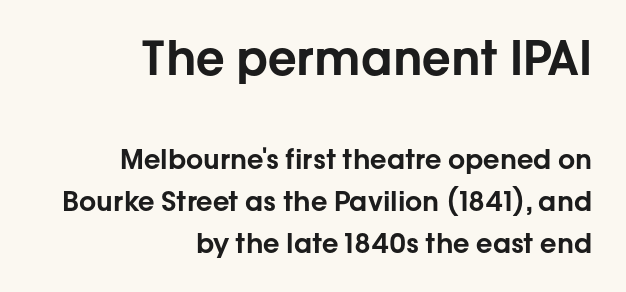
The image shows 47 px sans-serif type, upright; set right-aligned, normal line spacing (1.56x), normal letter spacing, not underlined; the first (top) block is 1.74x larger; low stroke contrast and a medium x-height.
